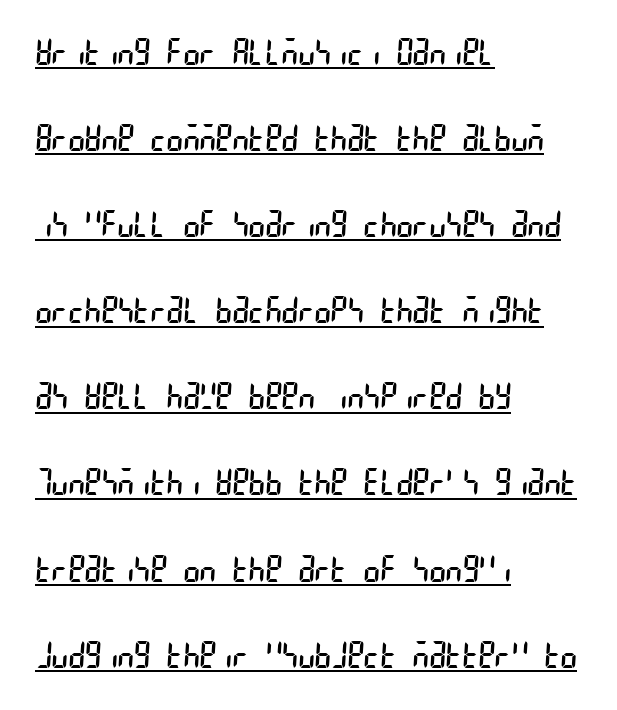
{"serif": "no", "bold": "no", "weight": "regular", "width": "condensed", "stroke_contrast": "low", "x_height": "large", "underline": "yes", "align": "left", "line_spacing": "loose", "line_spacing_ratio": 2.46, "letter_spacing": "normal", "letter_spacing_em": 0.0, "glyph_px": 35}
